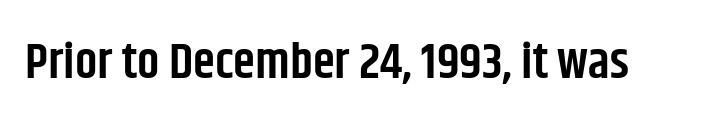
Its strokes are somewhat broadened, the hallmark of semibold type. Type style note: lacks serifs. Posture: upright roman. Character widths vary here, with narrow letters taking less room than wide ones.
